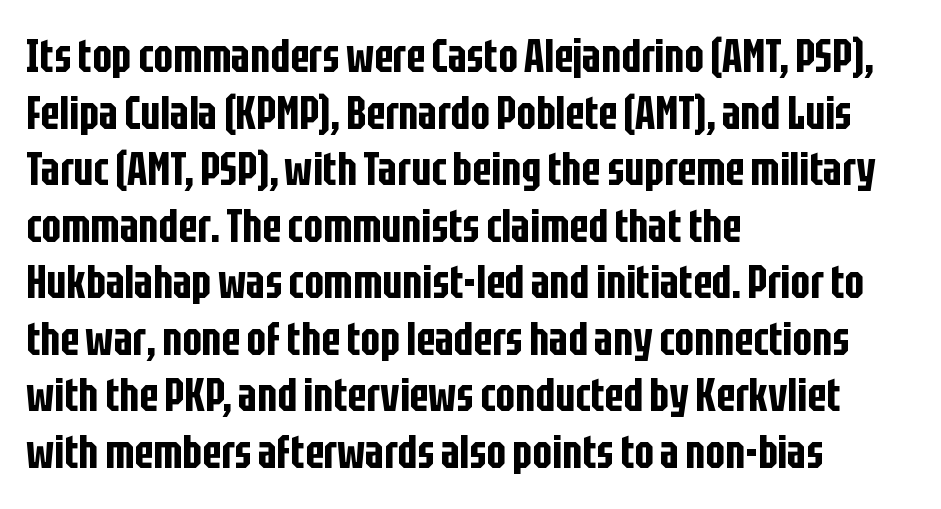
The image shows 46 px condensed sans-serif type, upright; set left-aligned, line spacing 1.23x, normal letter spacing, not underlined; low stroke contrast and a large x-height.
